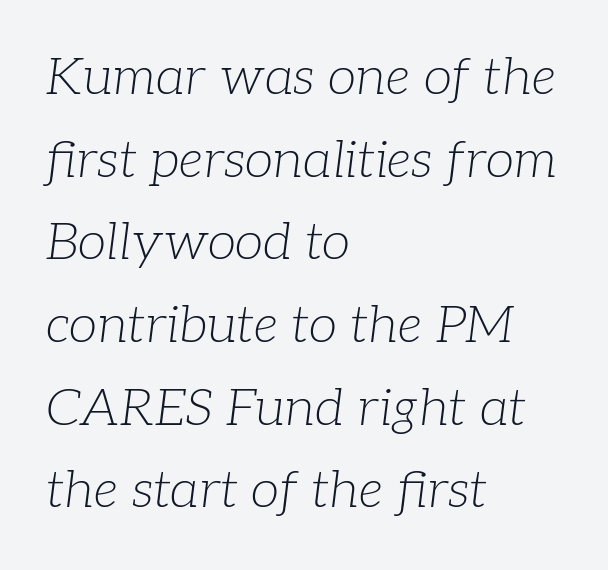
The image shows 52 px light serif type, italic (leaning right); set left-aligned, normal line spacing (1.59x), normal letter spacing, not underlined; low stroke contrast and a medium x-height.
